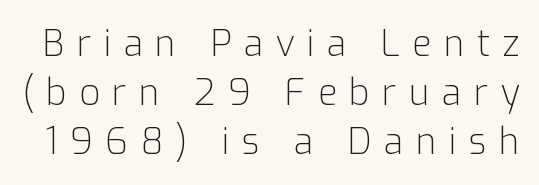
The image shows 36 px light sans-serif type, upright; set normal line spacing (1.36x), unusually wide letter spacing (+0.34 em), not underlined; low stroke contrast and a medium x-height.
